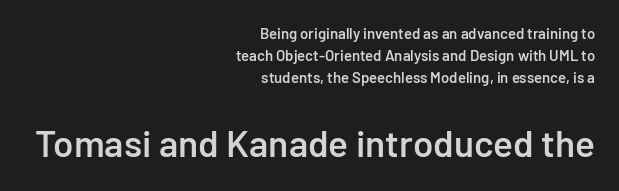
Proportional: the letters do not fall into vertical columns. If you measured baseline to baseline, you'd find a middling distance. The passage shown has conventional tracking throughout. It's the straight-up-and-down kind of type. Slightly chunky letters — semibold, I'd say, not full bold. Right-aligned paragraph, ragged on the left.
